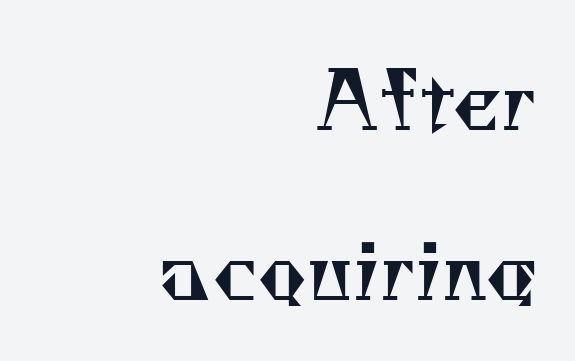
A flush-right, rag-left setting is used for this passage. Check the space under the baseline: it is left empty. Nobody touched the tracking dial on this one. Looks like regular typesetting: each glyph gets only the width it needs. Is there much room between lines? Yes — plenty of vertical air separates them. Nothing heavy about these letters — not bold at all.
